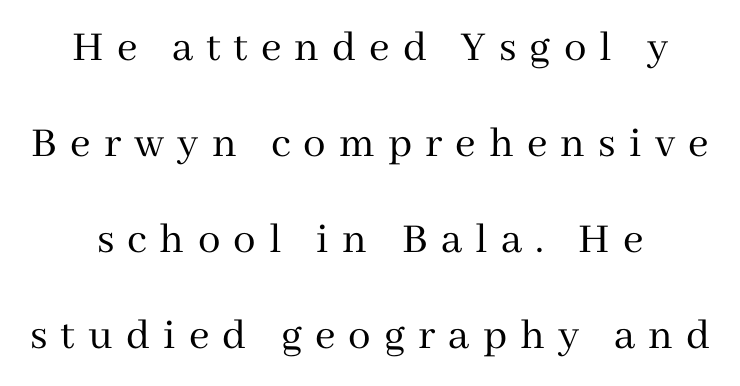
The image shows 45 px regular-weight serif type, upright; set centered, loose line spacing (2.13x), unusually wide letter spacing (+0.29 em), not underlined; medium stroke contrast and a medium x-height.
